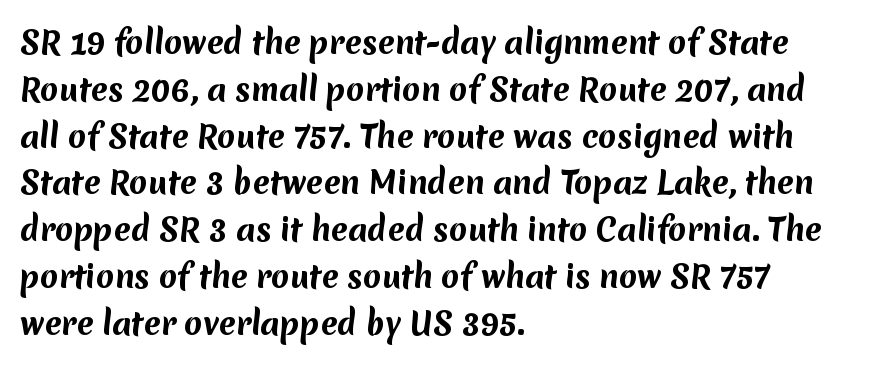
{"serif": "no", "bold": "yes", "weight": "bold", "width": "normal", "stroke_contrast": "medium", "x_height": "medium", "monospaced": "no", "underline": "no", "align": "left", "line_spacing": "normal", "line_spacing_ratio": 1.56, "letter_spacing": "normal", "letter_spacing_em": 0.0, "glyph_px": 30}
